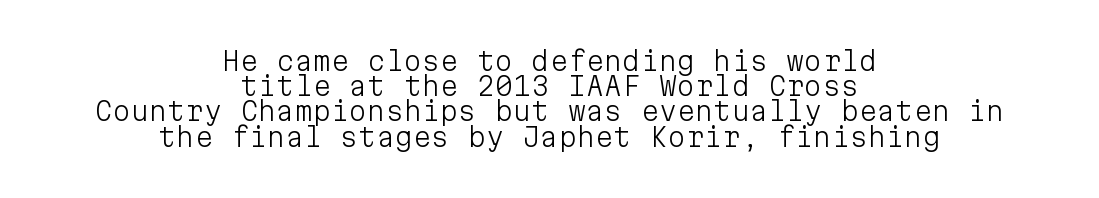
The image shows 26 px text type, upright; set centered, tight line spacing (0.97x), normal letter spacing, not underlined.
